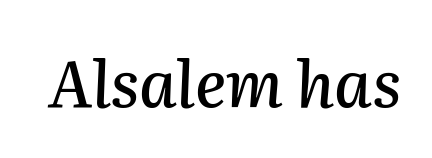
{"italic": "yes", "lean": "right", "slant_degrees": 2, "width": "normal", "stroke_contrast": "medium", "x_height": "medium", "monospaced": "no", "underline": "no", "letter_spacing": "normal", "letter_spacing_em": 0.0, "glyph_px": 64}
